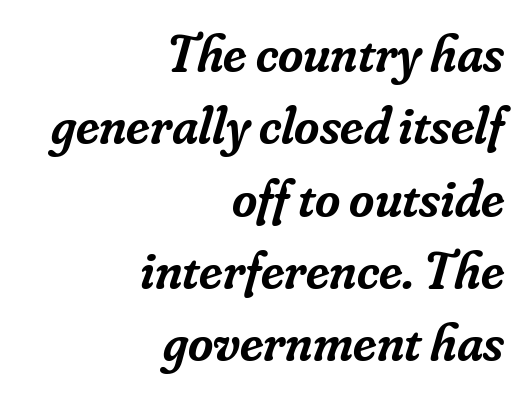
Baseline-to-baseline distance is the conventional proportion of letter height. Beneath every word, the page is bare. This sample has the flowing, uneven cadence of proportional lettering. One-word summary of the alignment: right. The face used here is seriffed, in the tradition of book romans. What stands out about the letter spacing? Nothing — it is the standard amount.
